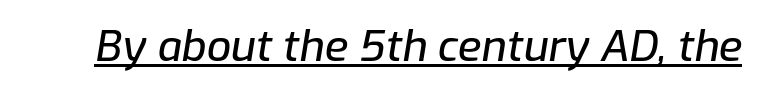
Q: Is the text italic (slanted)? A: Yes, it leans right by about 9 degrees.
Q: Is the text underlined? A: Yes.
Q: Is the spacing between letters normal or unusually wide? A: Normal.
Q: Width (condensed, normal, or wide)? A: Normal.
Q: Stroke contrast? A: Low.
Q: x-height? A: Medium.
Q: Monospaced? A: No.
